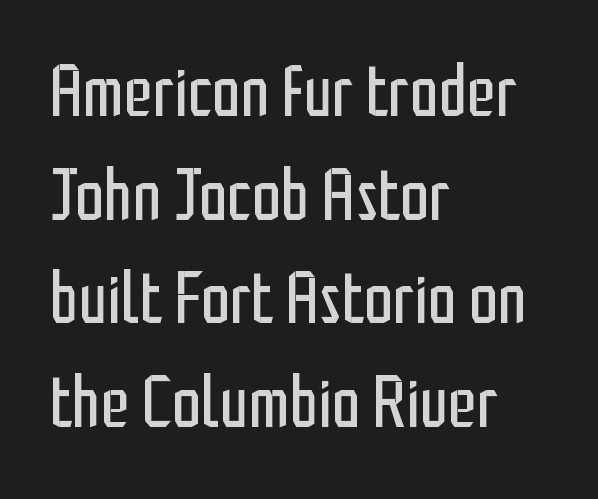
{"serif": "no", "italic": "no", "bold": "no", "weight": "regular", "width": "condensed", "stroke_contrast": "low", "x_height": "medium", "monospaced": "no", "underline": "no", "align": "left", "line_spacing": "normal", "line_spacing_ratio": 1.42, "letter_spacing": "normal", "letter_spacing_em": 0.0, "glyph_px": 73}
